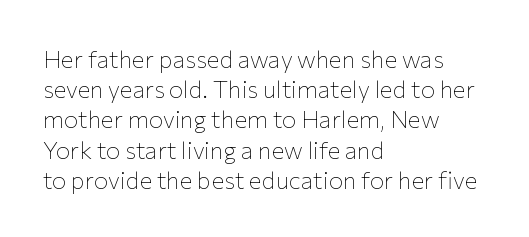
The image shows 24 px text type, upright; set left-aligned, normal line spacing (1.26x), normal letter spacing, not underlined.
